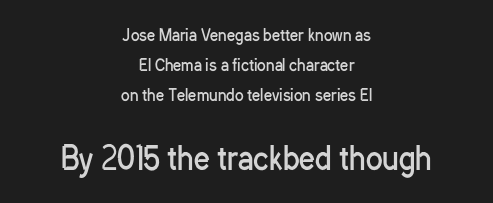
The type is set solid horizontally, with unmodified tracking. Here the designer chose a conventional face with non-uniform glyph widths. Each stroke keeps to a modest, everyday thickness or less. Notice how the passage keeps no hard edge, just a central spine. Classification — sans serif.
